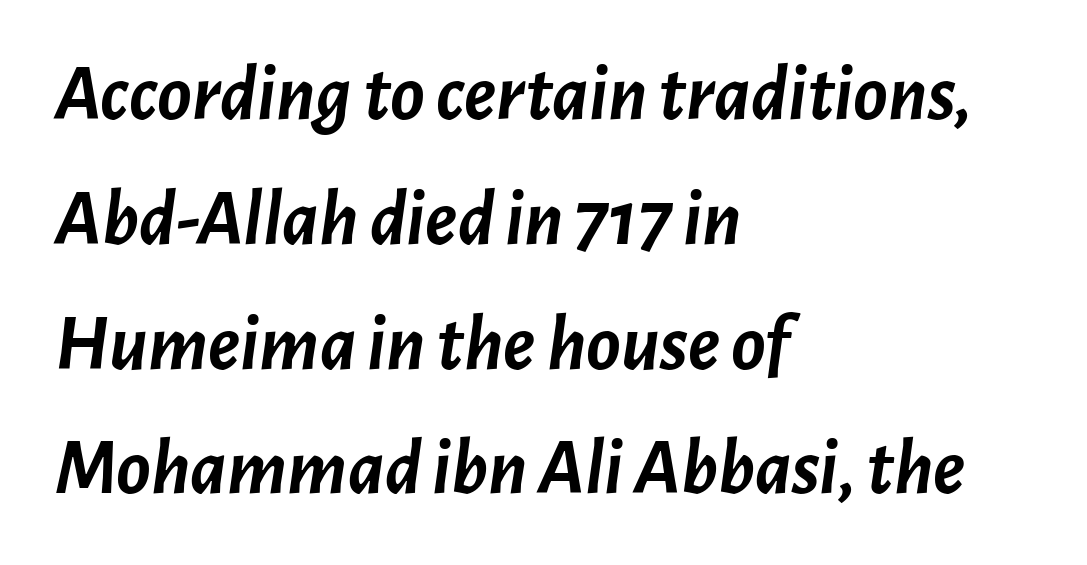
You'd pick this weight for a headline — it's a proper bold. The lines in this sample share a left origin and differ only in where they stop. The face used here is rendered with its standard letterfit. The glyphs look as if they've been sheared to an angle. No word sits above an underline.
